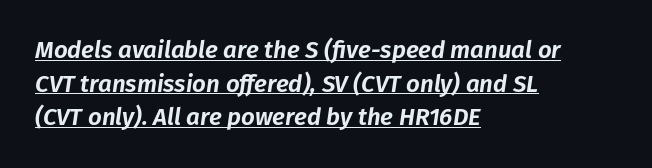
{"italic": "yes", "lean": "right", "slant_degrees": 8, "underline": "yes", "align": "left", "line_spacing": "normal", "line_spacing_ratio": 1.4, "letter_spacing": "normal", "letter_spacing_em": 0.0, "glyph_px": 24}
